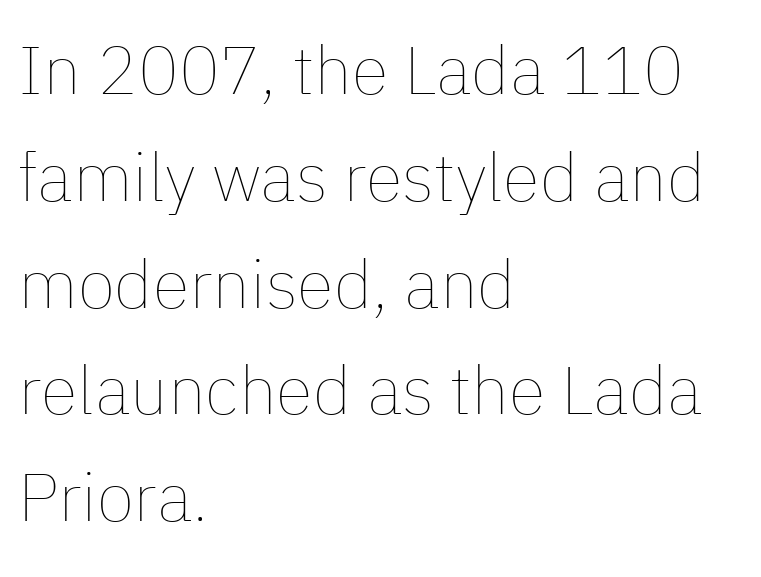
{"italic": "no", "bold": "no", "weight": "thin", "width": "normal", "stroke_contrast": "low", "x_height": "medium", "monospaced": "no", "underline": "no", "align": "left", "line_spacing": "normal", "line_spacing_ratio": 1.57, "letter_spacing": "normal", "letter_spacing_em": 0.0, "glyph_px": 68}
